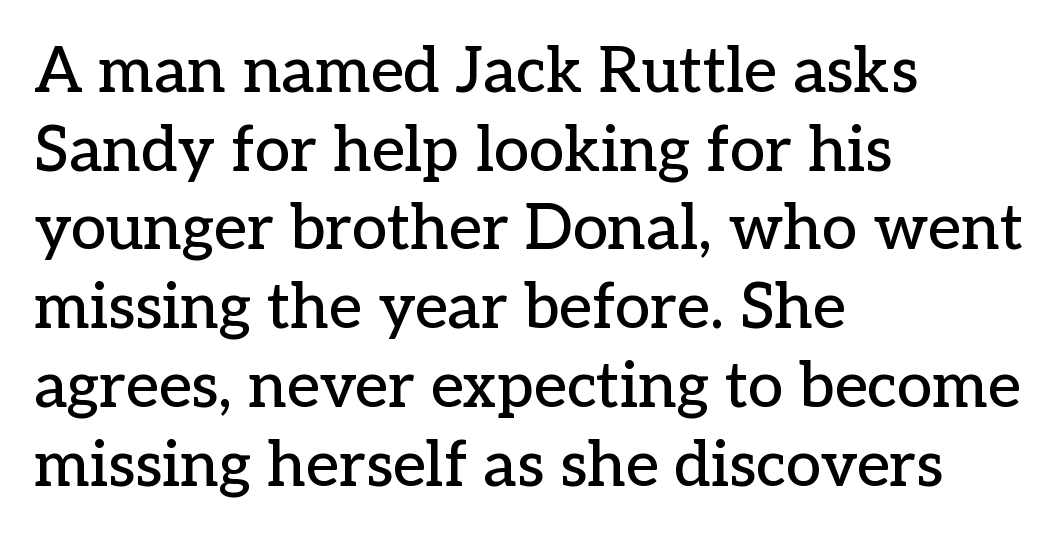
{"serif": "yes", "italic": "no", "width": "normal", "stroke_contrast": "low", "x_height": "medium", "monospaced": "no", "underline": "no", "align": "left", "line_spacing": "normal", "line_spacing_ratio": 1.25, "letter_spacing": "normal", "letter_spacing_em": 0.0, "glyph_px": 63}
